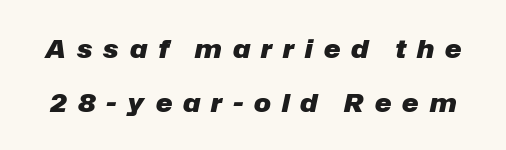
The image shows 25 px bold type, italic (leaning right); set loose line spacing (2.16x), unusually wide letter spacing (+0.44 em), not underlined.
